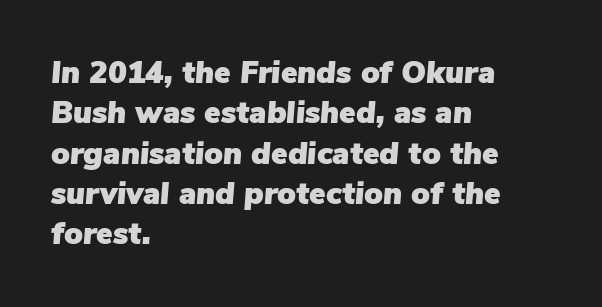
Tracking value appears to be zero — textbook default spacing. Every row of glyphs begins at an identical x-position on the left. What's the leading like? Ordinary, nothing unusual. Do the characters align in a grid? No, the font is proportional. There's an unmistakable incline to the writing here. Clear beneath every line of the passage.
